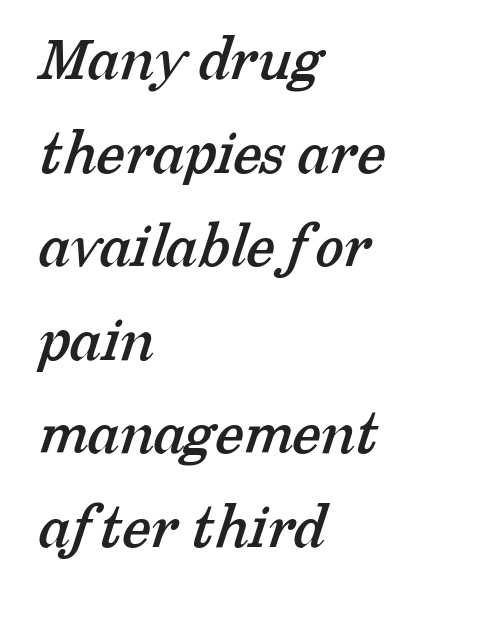
The image shows 65 px serif type; set left-aligned, normal line spacing (1.44x), normal letter spacing, not underlined; low stroke contrast and a medium x-height.
